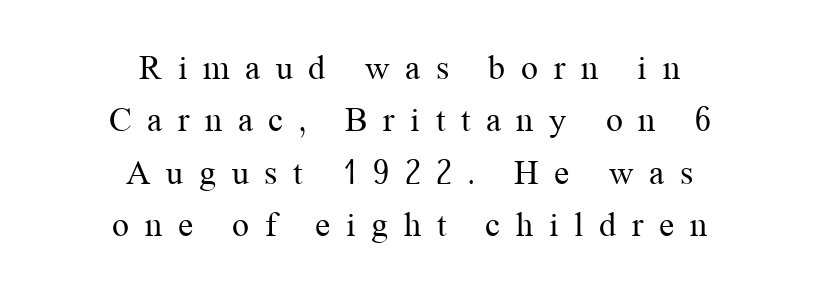
The paragraph has two soft edges and a firm central axis. Ink coverage per letter is moderate at most. This is serif lettering, the kind often seen in printed books. Character widths vary here, with narrow letters taking less room than wide ones. The passage shown has open, widely tracked lettering throughout.
